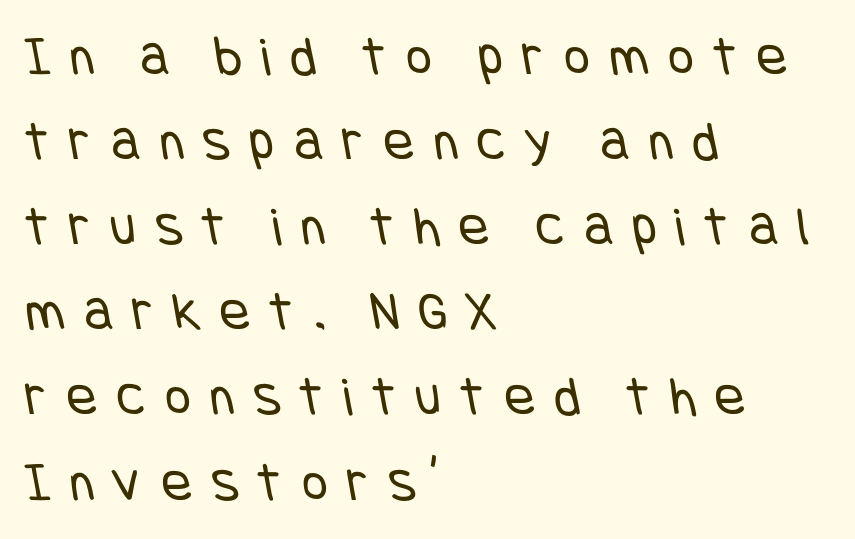
{"serif": "no", "bold": "no", "weight": "regular", "width": "condensed", "stroke_contrast": "low", "x_height": "large", "underline": "no", "align": "left", "line_spacing": "normal", "line_spacing_ratio": 1.52, "letter_spacing": "wide", "letter_spacing_em": 0.35, "glyph_px": 56}
